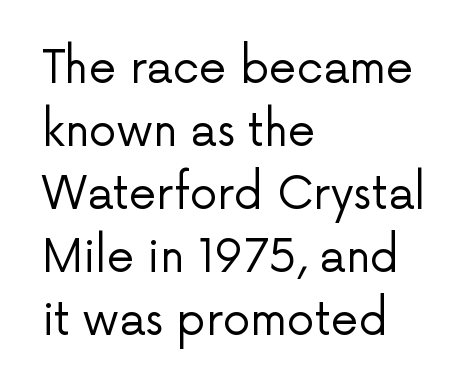
Q: Is the text bold? A: No.
Q: Is the text italic (slanted)? A: No, it is upright.
Q: Is the typeface a serif or a sans-serif typeface? A: Sans-serif.
Q: Is the text underlined? A: No.
Q: How is the paragraph aligned? A: Left-aligned.
Q: Is the spacing between letters normal or unusually wide? A: Normal.
Q: Is the spacing between lines tight, normal or loose? A: Normal.
Q: Width (condensed, normal, or wide)? A: Normal.
Q: Stroke contrast? A: Low.
Q: x-height? A: Medium.
Q: Monospaced? A: No.
